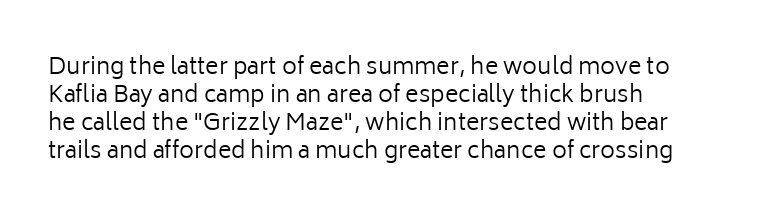
Q: Is the text bold? A: No.
Q: Is the text italic (slanted)? A: No, it is upright.
Q: Is the text underlined? A: No.
Q: How is the paragraph aligned? A: Left-aligned.
Q: Is the spacing between letters normal or unusually wide? A: Normal.
